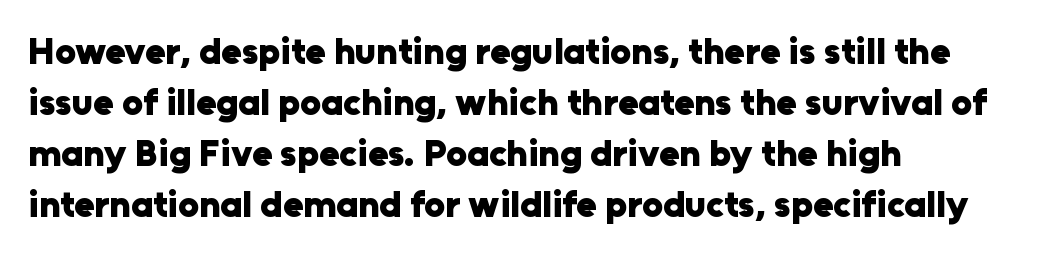
{"serif": "no", "italic": "no", "bold": "yes", "weight": "heavy", "width": "normal", "stroke_contrast": "low", "x_height": "medium", "monospaced": "no", "underline": "no", "align": "left", "line_spacing": "normal", "line_spacing_ratio": 1.38, "letter_spacing": "normal", "letter_spacing_em": 0.0, "glyph_px": 37}
